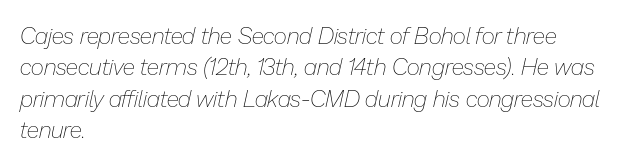
Q: Is the text bold? A: No.
Q: Is the text italic (slanted)? A: Yes, it leans right by about 13 degrees.
Q: Is the text underlined? A: No.
Q: How is the paragraph aligned? A: Left-aligned.
Q: Is the spacing between letters normal or unusually wide? A: Normal.
Q: Is the spacing between lines tight, normal or loose? A: Normal.
